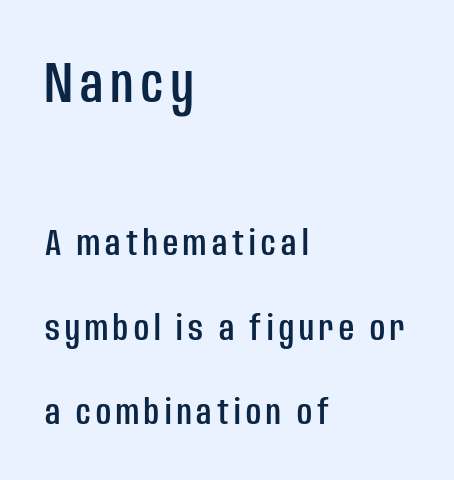
{"serif": "no", "italic": "no", "width": "condensed", "stroke_contrast": "low", "x_height": "large", "monospaced": "no", "underline": "no", "align": "left", "line_spacing": "loose", "line_spacing_ratio": 2.28, "larger_block": "first", "size_ratio": 1.51, "glyph_px": 56}
